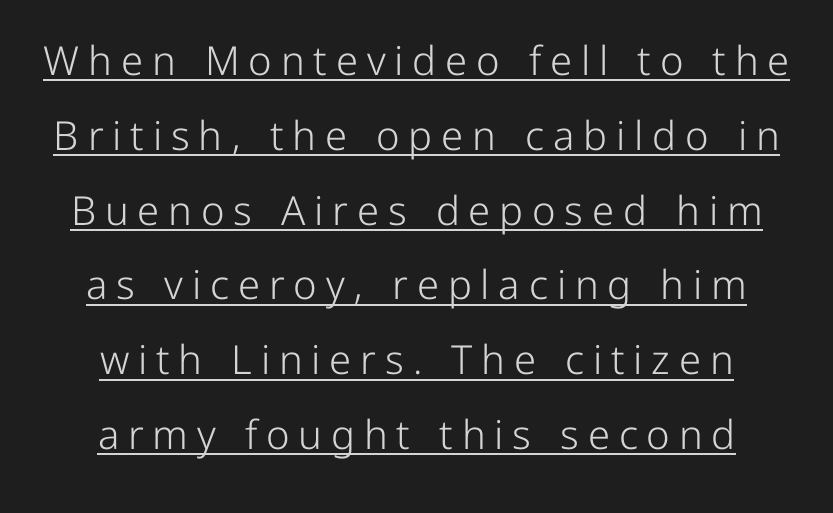
{"serif": "no", "italic": "no", "bold": "no", "weight": "light", "width": "normal", "stroke_contrast": "low", "x_height": "medium", "monospaced": "no", "underline": "yes", "line_spacing_ratio": 1.87, "letter_spacing": "wide", "letter_spacing_em": 0.22, "glyph_px": 40}
